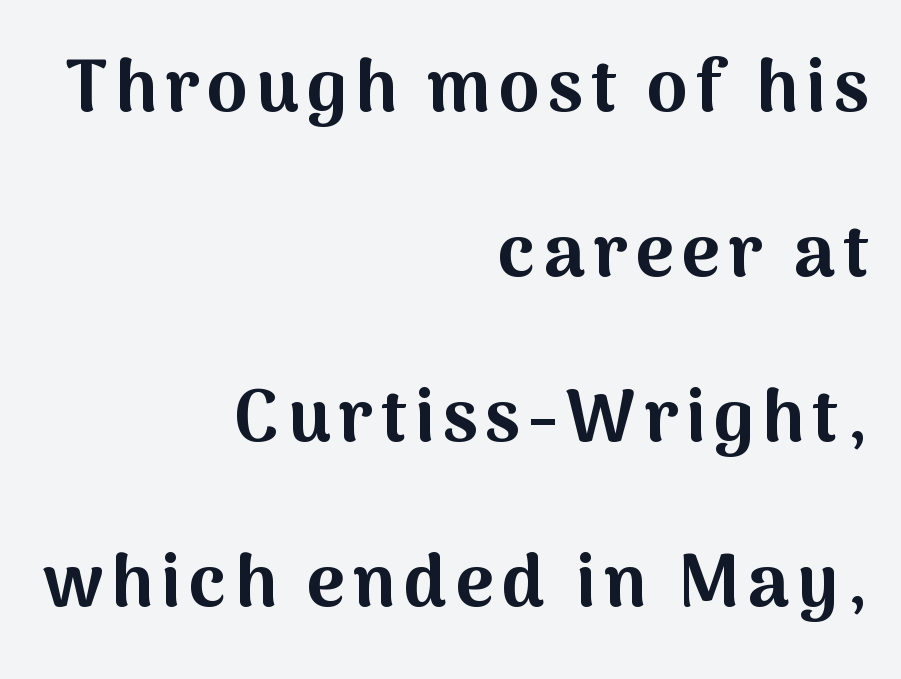
The image shows 73 px bold sans-serif type, upright; set right-aligned, loose line spacing (2.26x), not underlined; medium stroke contrast and a medium x-height.
